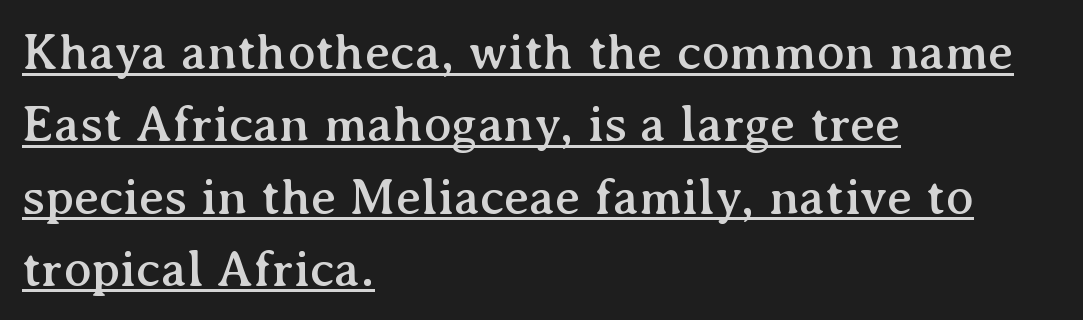
The image shows 52 px serif type, upright; set left-aligned, normal line spacing (1.39x), normal letter spacing, underlined; medium stroke contrast and a medium x-height.
